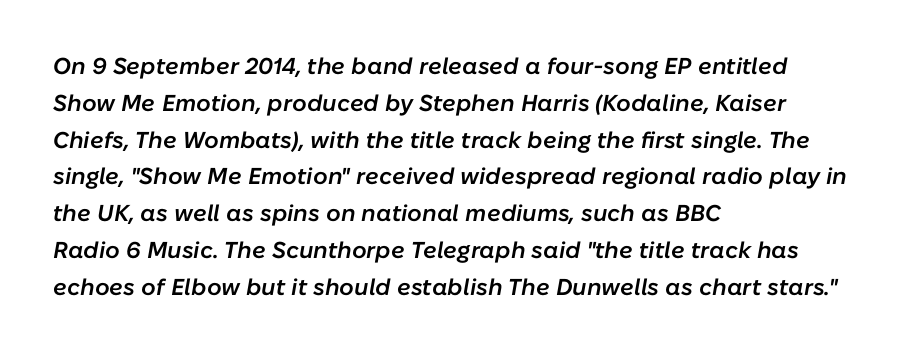
Short note: letters normally spaced. Reading down the column, the eye jumps a familiar distance to each next line. The letters are slanted; this is an italic face. Each row of text sits above clean, open space. The typesetting leans somewhat heavy: a semibold. Line beginnings align vertically; line endings do not.
